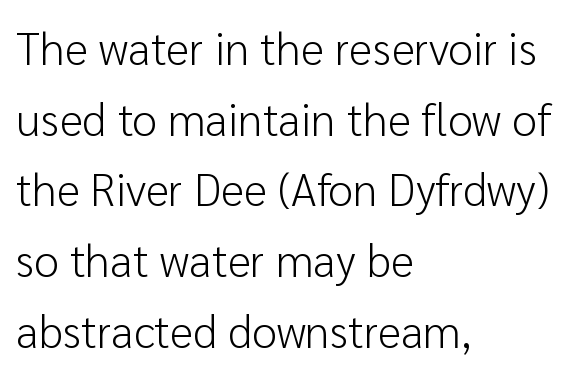
{"serif": "no", "italic": "no", "bold": "no", "weight": "light", "width": "normal", "stroke_contrast": "low", "x_height": "medium", "monospaced": "no", "underline": "no", "align": "left", "line_spacing": "normal", "line_spacing_ratio": 1.57, "letter_spacing": "normal", "letter_spacing_em": 0.0, "glyph_px": 45}
